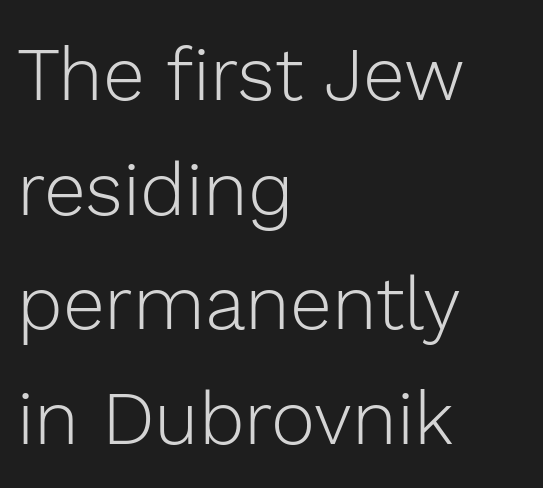
The rendering anchors every line to the left-hand side. Look at the tracking — it's just the regular setting, nothing added. The line-height multiplier appears to be the usual default. Think of a printed novel: that variable character pitch is what you see here. Font category for this specimen: sans-serif. The font is comparable to plain body text, perhaps lighter.
